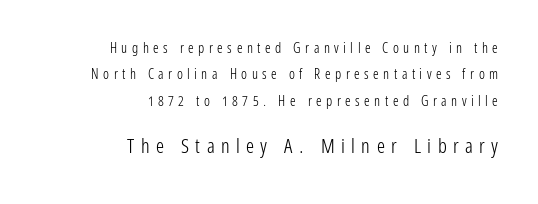
{"italic": "no", "bold": "no", "underline": "no", "align": "right", "line_spacing_ratio": 1.89, "letter_spacing": "wide", "letter_spacing_em": 0.32, "larger_block": "second", "size_ratio": 1.43, "glyph_px": 20}
